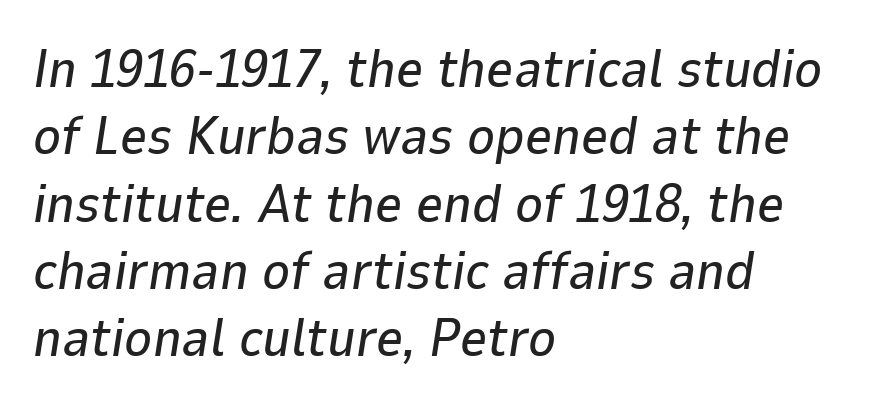
In terms of letterspacing, this is plain default setting. Italic? Definitely — the glyphs are oblique. Proportional: the letters do not fall into vertical columns. Rows of type keep a routine distance in the vertical direction.
